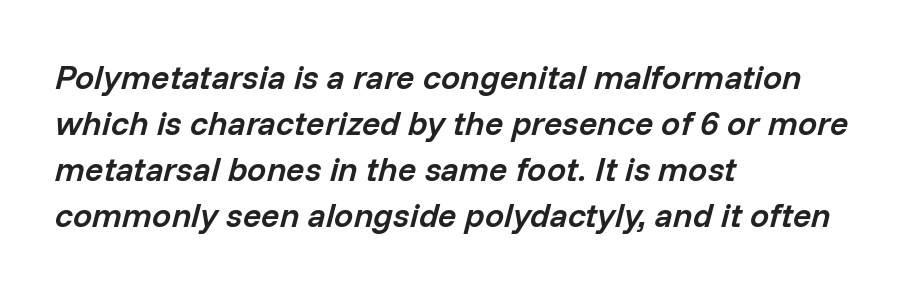
Q: Is the text bold? A: Semi-bold.
Q: Is the text italic (slanted)? A: Yes, it leans right by about 14 degrees.
Q: Is the text underlined? A: No.
Q: How is the paragraph aligned? A: Left-aligned.
Q: Is the spacing between letters normal or unusually wide? A: Normal.
Q: Is the spacing between lines tight, normal or loose? A: Normal.
Q: Width (condensed, normal, or wide)? A: Normal.
Q: Stroke contrast? A: Low.
Q: x-height? A: Medium.
Q: Monospaced? A: No.
